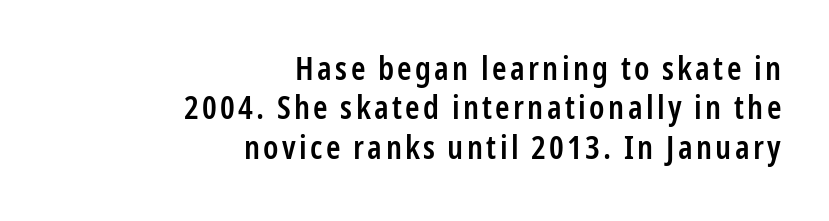
The image shows 33 px semibold, condensed sans-serif type, upright; set right-aligned, line spacing 1.19x, not underlined; low stroke contrast and a medium x-height.
